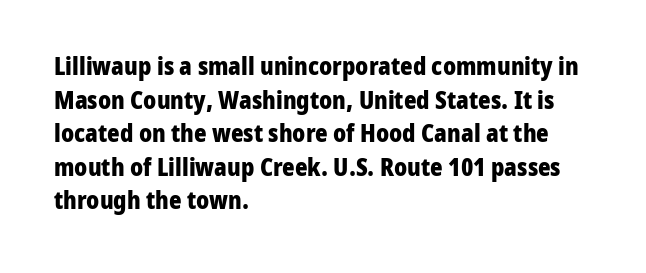
The image shows 24 px bold type, upright; set left-aligned, normal line spacing (1.4x), normal letter spacing, not underlined.
